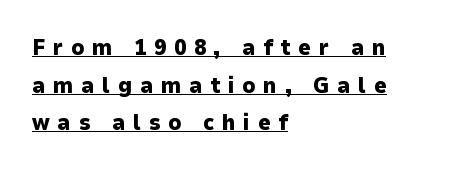
The image shows 22 px bold type, upright; set left-aligned, line spacing 1.71x, unusually wide letter spacing (+0.35 em), underlined.
